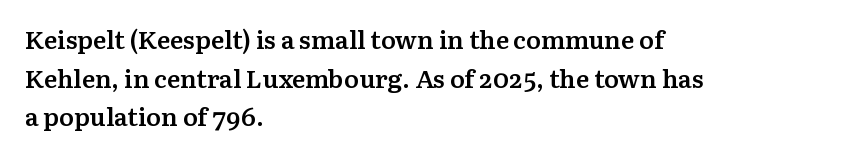
Quick note: underline off. The passage is arranged the way most books set body copy — flush left. Quick note: interline space is typical. Posture: vertical. The letters sit at their default tracking, neither squeezed nor spread.
